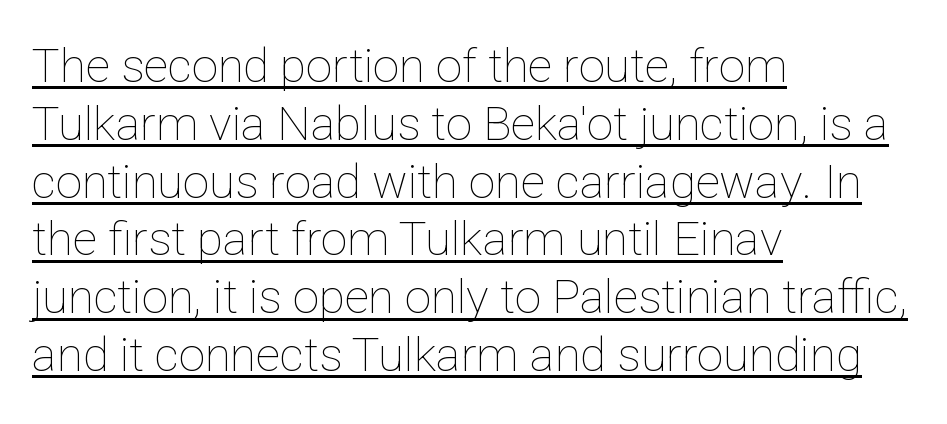
A roman cut, with each character standing at attention. Nothing unusual about the tracking: characters are spaced as the font intends. The strokes carry an ordinary text weight at most. Think of a printed novel: that variable character pitch is what you see here. Which margin do the lines hug? The left one — the right edge is uneven.
